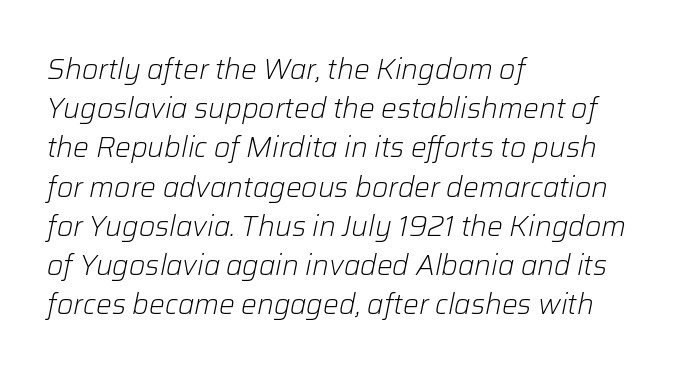
The image shows 28 px light type, italic (leaning right); set left-aligned, normal line spacing (1.4x), normal letter spacing, not underlined; low stroke contrast and a medium x-height.
